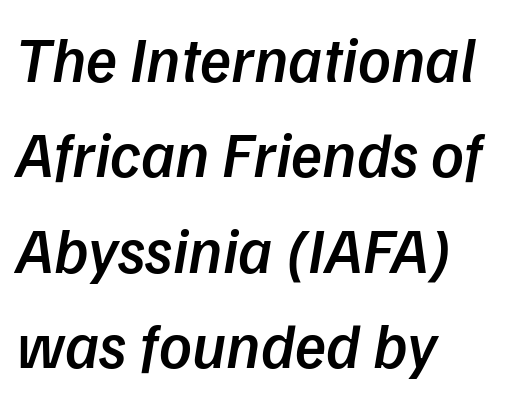
Q: Is the text bold? A: Semi-bold.
Q: Is the text italic (slanted)? A: Yes, it leans right by about 9 degrees.
Q: Is the text underlined? A: No.
Q: How is the paragraph aligned? A: Left-aligned.
Q: Is the spacing between letters normal or unusually wide? A: Normal.
Q: Is the spacing between lines tight, normal or loose? A: Normal.
Q: Width (condensed, normal, or wide)? A: Normal.
Q: Stroke contrast? A: Low.
Q: x-height? A: Medium.
Q: Monospaced? A: No.
